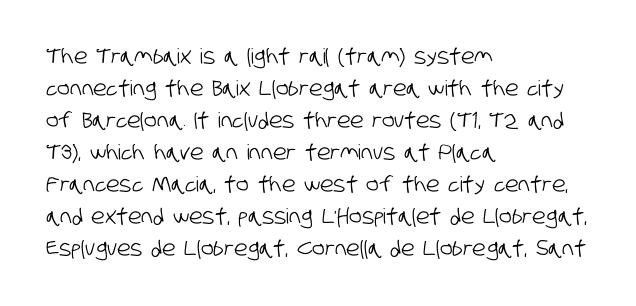
The image shows 21 px text type; set left-aligned, normal line spacing (1.52x), normal letter spacing, not underlined.
